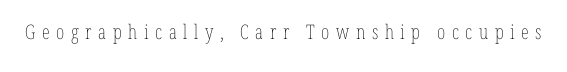
Q: Is the text bold? A: No.
Q: Is the text italic (slanted)? A: No, it is upright.
Q: Is the text underlined? A: No.
Q: Is the spacing between letters normal or unusually wide? A: Unusually wide.
